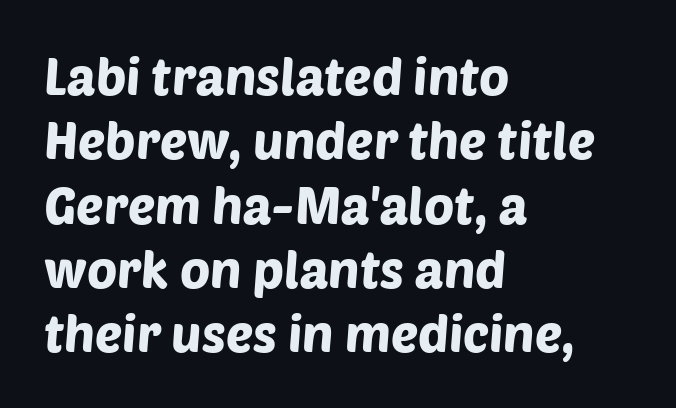
Q: Is the typeface a serif or a sans-serif typeface? A: Sans-serif.
Q: Is the text underlined? A: No.
Q: How is the paragraph aligned? A: Left-aligned.
Q: Is the spacing between letters normal or unusually wide? A: Normal.
Q: Is the spacing between lines tight, normal or loose? A: Normal.
Q: Width (condensed, normal, or wide)? A: Normal.
Q: Stroke contrast? A: Low.
Q: x-height? A: Large.
Q: Monospaced? A: No.
